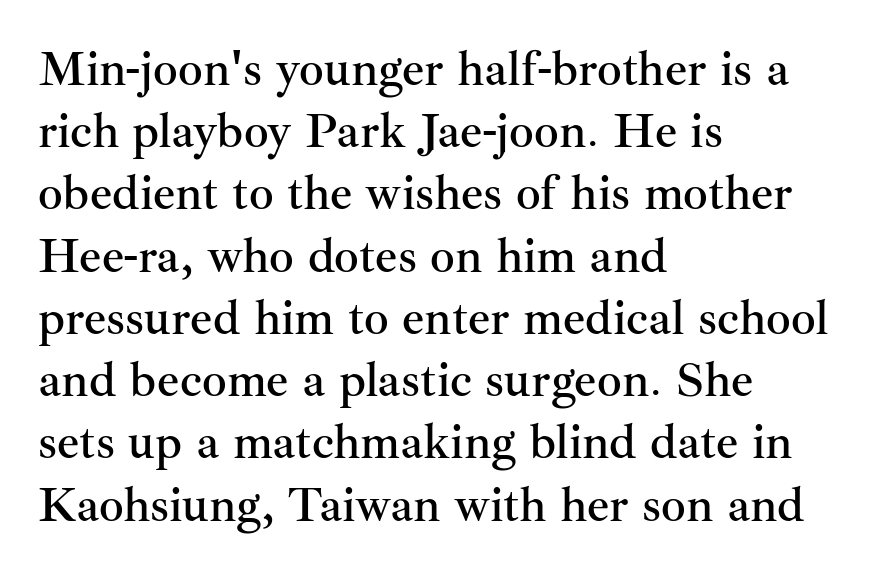
Each letter keeps its own natural width here, so spacing adapts to shape. Characters remain perfectly vertical along every line. The space beneath each line is pristine and unruled. The typesetter chose a ragged-right arrangement here. Compared with typical body copy, the letter spacing here is the same. The typeface chosen for these lines features serifs.
